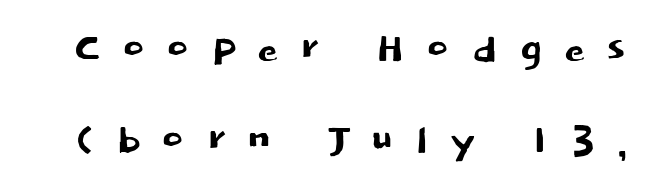
Loose tracking; the words dissolve into strings of separated letters. No italicization has been applied; the sample stays upright. The face used here is proportionally spaced, like ordinary book or web type. The words here are not underlined. Each new line begins a customary step beneath the previous one.
